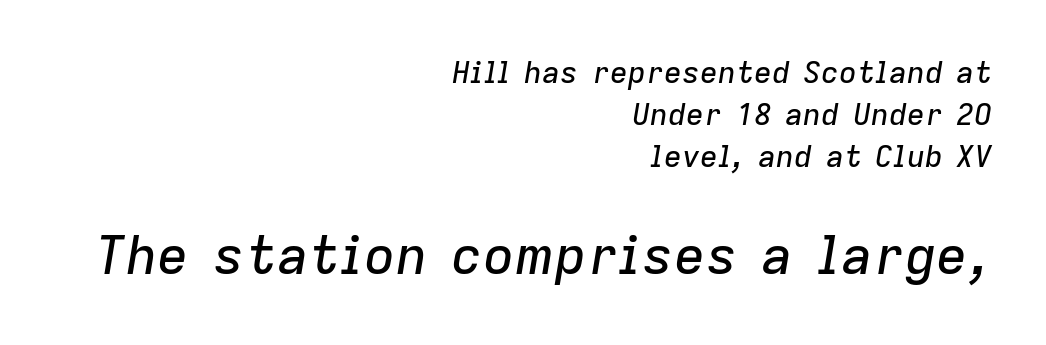
Q: Is the text italic (slanted)? A: Yes, it leans right by about 9 degrees.
Q: Is the text underlined? A: No.
Q: How is the paragraph aligned? A: Right-aligned.
Q: Is the spacing between letters normal or unusually wide? A: Normal.
Q: Is the spacing between lines tight, normal or loose? A: Normal.
Q: Which block of text is set in a larger size, the first (top) or the second (bottom)? A: The second (bottom) one.
Q: Width (condensed, normal, or wide)? A: Normal.
Q: Stroke contrast? A: Low.
Q: x-height? A: Medium.
Q: Monospaced? A: No.
